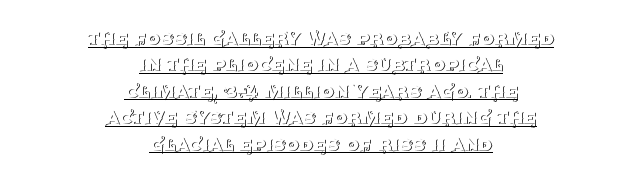
The weight tops out at a normal text grade. The compositor balanced each line on the midline. Tracking here is standard; glyphs follow each other at the usual distance. Has an underline been added? It has. Quick note: not italic, upright.
